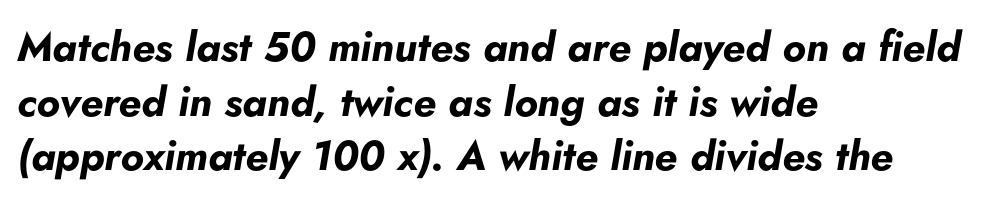
Q: Is the text bold? A: Yes.
Q: Is the text italic (slanted)? A: Yes, it leans right by about 5 degrees.
Q: Is the text underlined? A: No.
Q: How is the paragraph aligned? A: Left-aligned.
Q: Is the spacing between letters normal or unusually wide? A: Normal.
Q: Is the spacing between lines tight, normal or loose? A: Normal.
Q: Width (condensed, normal, or wide)? A: Normal.
Q: Stroke contrast? A: Low.
Q: x-height? A: Small.
Q: Monospaced? A: No.
